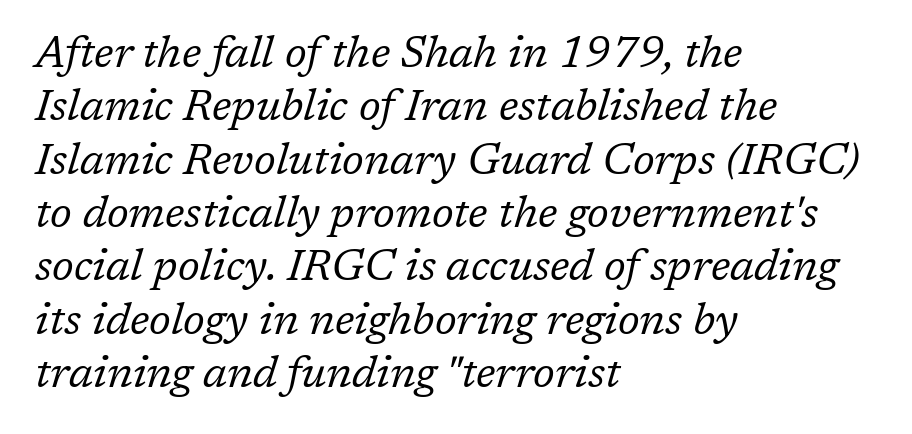
The image shows 43 px regular-weight serif type, italic (leaning right); set left-aligned, line spacing 1.24x, normal letter spacing, not underlined; low stroke contrast and a medium x-height.
